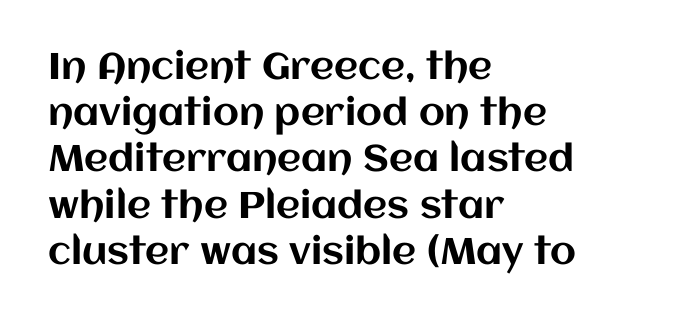
The image shows 37 px text type, upright; set left-aligned, normal line spacing (1.25x), normal letter spacing, not underlined; medium stroke contrast and a large x-height.
